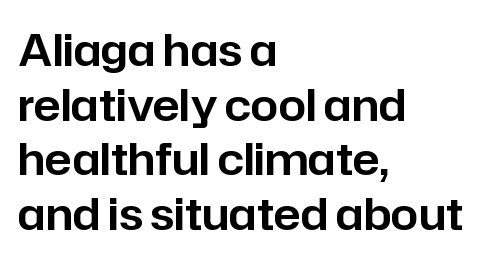
Note: no serifs on the glyphs. How are the letters spaced? Ordinarily, with no added tracking. Every stem runs plumb, perpendicular to the baseline. Teacher's note: observe the even left margin — that is flush-left alignment. The specimen omits any rule beneath the text block's lines. Here the designer chose a conventional face with non-uniform glyph widths.
